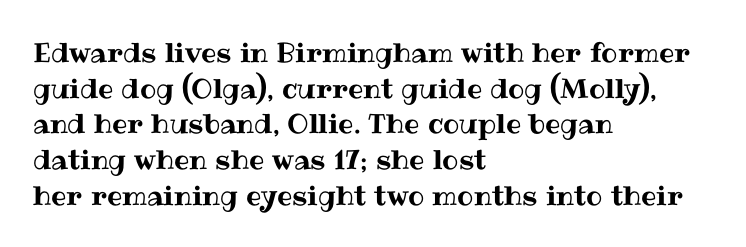
Line spacing here is normal. In terms of posture, this sample is upright. A bare baseline throughout the passage. Does the copy run flush right? No — it runs flush left. You could call the tracking neutral — neither tight nor loose.
